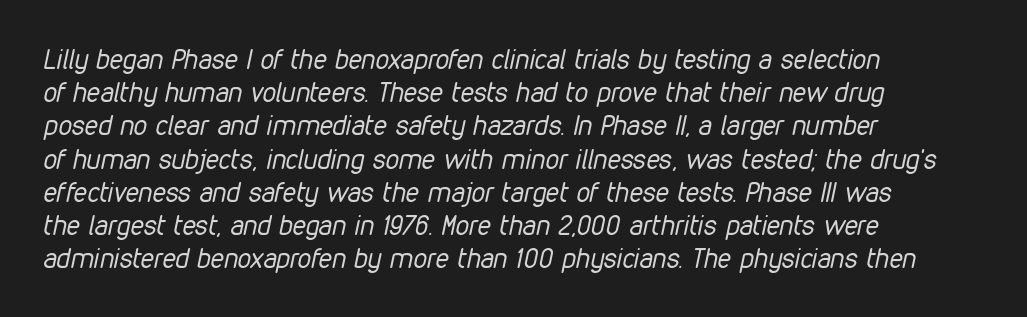
Q: Is the text bold? A: No.
Q: Is the text italic (slanted)? A: Yes, it leans right by about 12 degrees.
Q: Is the text underlined? A: No.
Q: How is the paragraph aligned? A: Left-aligned.
Q: Is the spacing between letters normal or unusually wide? A: Normal.
